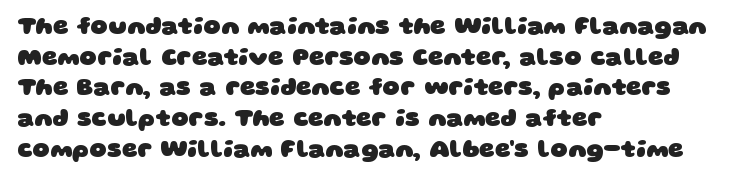
The image shows 24 px bold type; set left-aligned, normal line spacing (1.28x), normal letter spacing, not underlined.
